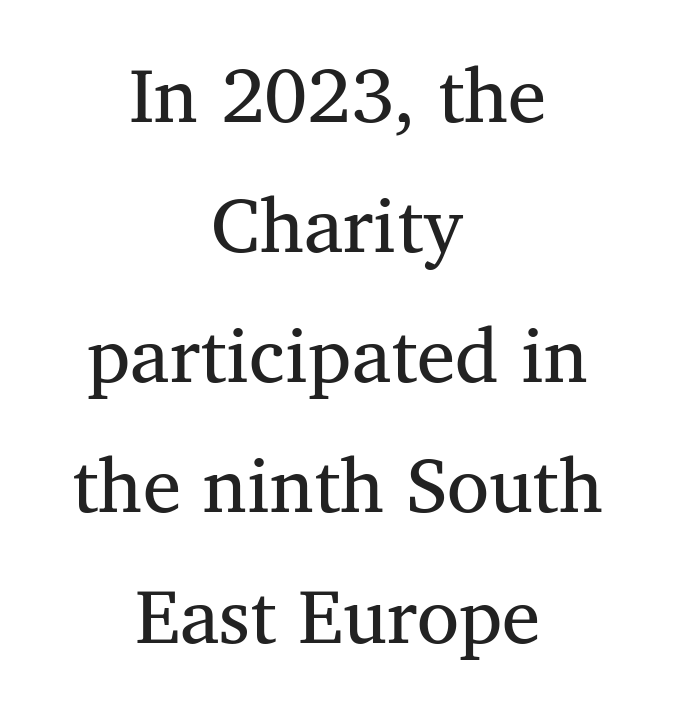
Q: Is the text bold? A: No.
Q: Is the typeface a serif or a sans-serif typeface? A: Serif.
Q: Is the text underlined? A: No.
Q: How is the paragraph aligned? A: Centered.
Q: Is the spacing between letters normal or unusually wide? A: Normal.
Q: Is the spacing between lines tight, normal or loose? A: Normal.
Q: Width (condensed, normal, or wide)? A: Normal.
Q: Stroke contrast? A: Medium.
Q: x-height? A: Medium.
Q: Monospaced? A: No.
